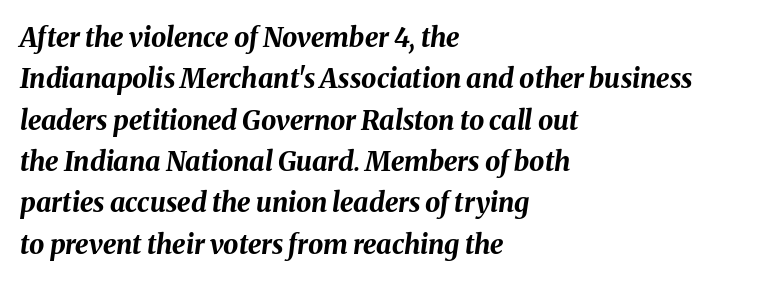
The passage shown leans; its letterforms are oblique. The space between consecutive lines is moderate. No word sits above an underline. The rag falls on the right side of this text block. You'd pick this weight for a headline — it's a proper bold. Tracking value appears to be zero — textbook default spacing.
